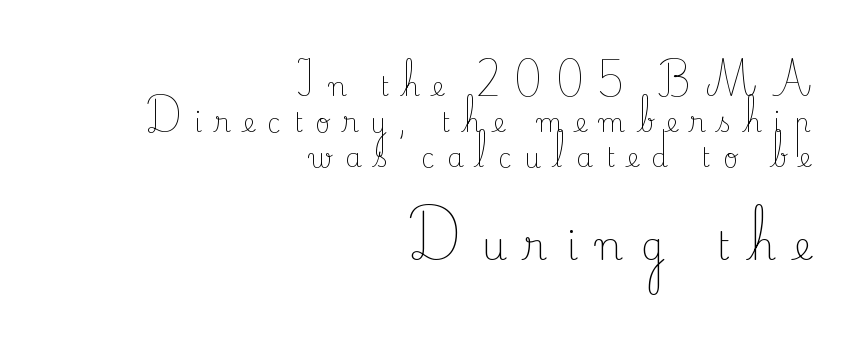
Q: Is the text bold? A: No.
Q: Is the text italic (slanted)? A: No, it is upright.
Q: Is the typeface a serif or a sans-serif typeface? A: Serif.
Q: Is the text underlined? A: No.
Q: How is the paragraph aligned? A: Right-aligned.
Q: Is the spacing between letters normal or unusually wide? A: Unusually wide.
Q: Is the spacing between lines tight, normal or loose? A: Normal.
Q: Which block of text is set in a larger size, the first (top) or the second (bottom)? A: The second (bottom) one.
Q: Width (condensed, normal, or wide)? A: Normal.
Q: Stroke contrast? A: Low.
Q: x-height? A: Small.
Q: Monospaced? A: No.
